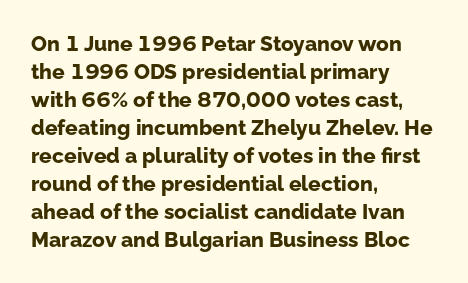
{"italic": "no", "bold": "yes", "underline": "no", "align": "left", "line_spacing": "normal", "line_spacing_ratio": 1.33, "letter_spacing": "normal", "letter_spacing_em": 0.0, "glyph_px": 21}
